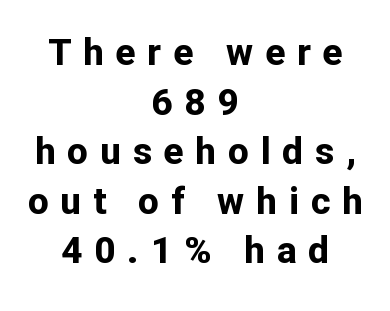
{"serif": "no", "italic": "no", "bold": "yes", "weight": "bold", "width": "normal", "stroke_contrast": "low", "x_height": "medium", "monospaced": "no", "underline": "no", "align": "center", "line_spacing": "normal", "line_spacing_ratio": 1.34, "letter_spacing": "wide", "letter_spacing_em": 0.32, "glyph_px": 37}
